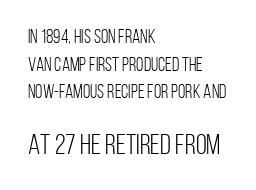
The image shows 28 px light, condensed sans-serif type, upright; set left-aligned, normal line spacing (1.45x), normal letter spacing, not underlined; the second (bottom) block is 1.47x larger; low stroke contrast and a large x-height.
